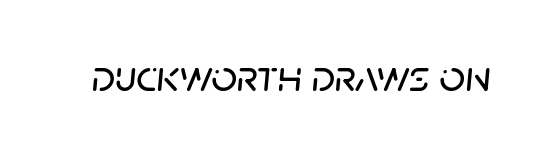
The tracking reads as untouched default to a designer's eye. A bare baseline throughout the passage. Emphasis-style slanted type is in use. Spacing verdict: proportional, widths tailored to each character.
